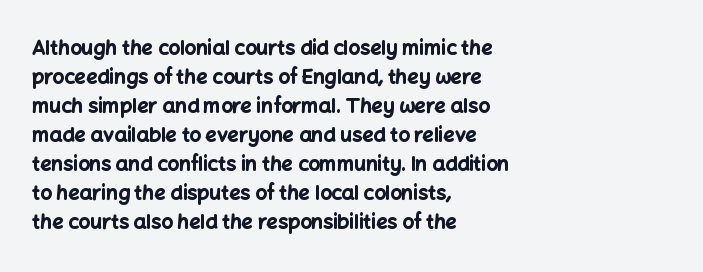
Q: Is the text bold? A: Yes.
Q: Is the text italic (slanted)? A: No, it is upright.
Q: Is the text underlined? A: No.
Q: How is the paragraph aligned? A: Left-aligned.
Q: Is the spacing between letters normal or unusually wide? A: Normal.
Q: Is the spacing between lines tight, normal or loose? A: Normal.
